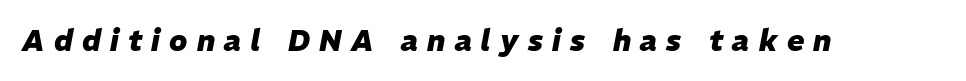
Q: Is the text bold? A: Yes.
Q: Is the text italic (slanted)? A: Yes, it leans right by about 11 degrees.
Q: Is the text underlined? A: No.
Q: Is the spacing between letters normal or unusually wide? A: Unusually wide.
Q: Width (condensed, normal, or wide)? A: Normal.
Q: Stroke contrast? A: Low.
Q: x-height? A: Medium.
Q: Monospaced? A: No.
